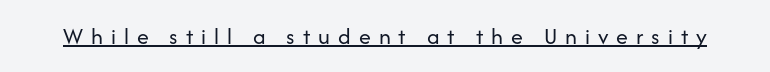
Q: Is the text bold? A: No.
Q: Is the text italic (slanted)? A: No, it is upright.
Q: Is the text underlined? A: Yes.
Q: Is the spacing between letters normal or unusually wide? A: Unusually wide.
